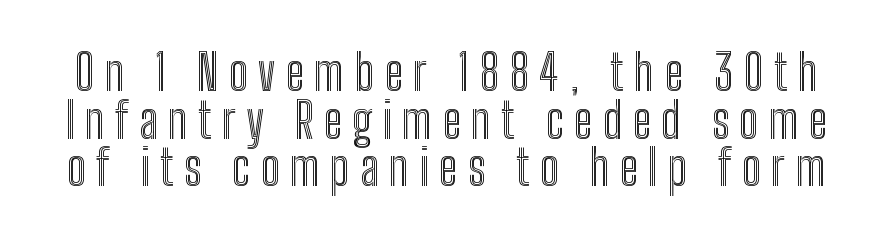
{"italic": "no", "width": "condensed", "x_height": "medium", "monospaced": "no", "underline": "no", "line_spacing": "tight", "line_spacing_ratio": 0.97, "letter_spacing": "wide", "letter_spacing_em": 0.21, "glyph_px": 49}
